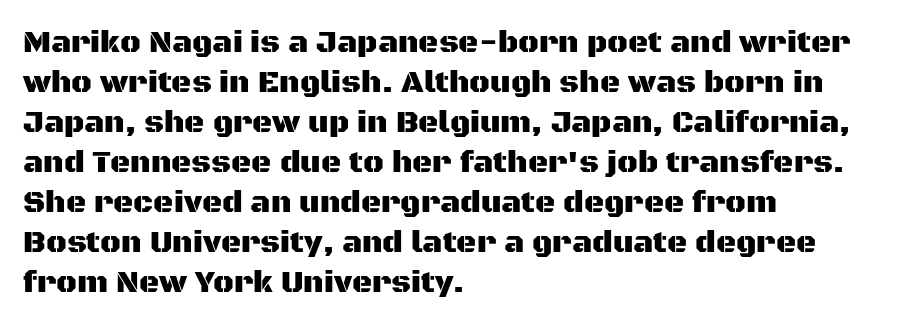
Q: Is the text italic (slanted)? A: No, it is upright.
Q: Is the typeface a serif or a sans-serif typeface? A: Sans-serif.
Q: Is the text underlined? A: No.
Q: How is the paragraph aligned? A: Left-aligned.
Q: Is the spacing between letters normal or unusually wide? A: Normal.
Q: Is the spacing between lines tight, normal or loose? A: Normal.
Q: Width (condensed, normal, or wide)? A: Normal.
Q: Stroke contrast? A: Medium.
Q: x-height? A: Large.
Q: Monospaced? A: No.
